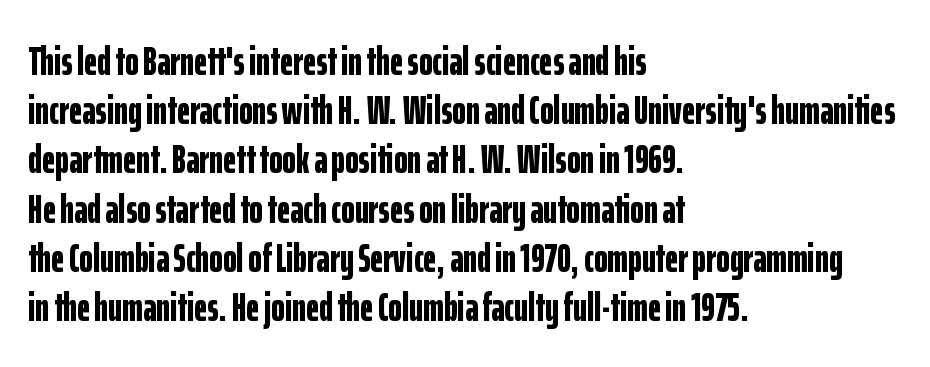
The image shows 41 px bold, condensed sans-serif type, upright; set left-aligned, line spacing 1.2x, normal letter spacing, not underlined; low stroke contrast and a medium x-height.
